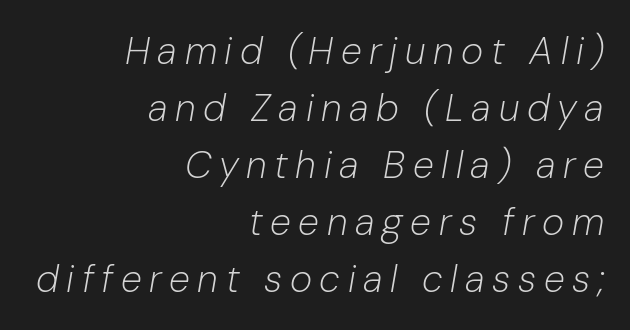
Q: Is the text bold? A: No.
Q: Is the text italic (slanted)? A: Yes, it leans right by about 10 degrees.
Q: Is the text underlined? A: No.
Q: How is the paragraph aligned? A: Right-aligned.
Q: Is the spacing between letters normal or unusually wide? A: Unusually wide.
Q: Is the spacing between lines tight, normal or loose? A: Normal.
Q: Width (condensed, normal, or wide)? A: Normal.
Q: Stroke contrast? A: Low.
Q: x-height? A: Medium.
Q: Monospaced? A: No.
